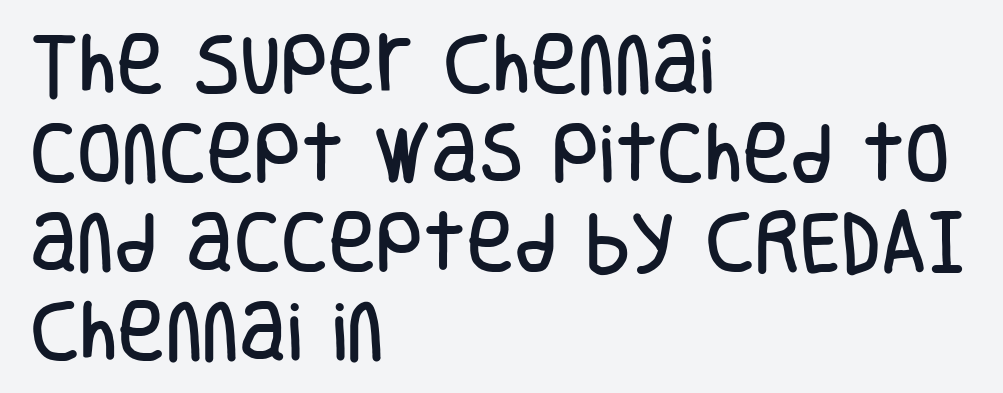
The image shows 65 px condensed sans-serif type, upright; set left-aligned, normal line spacing (1.37x), normal letter spacing, not underlined; low stroke contrast and a large x-height.
